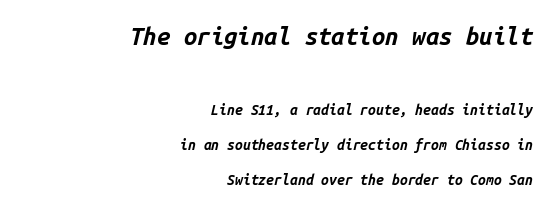
The image shows 24 px bold type, italic (leaning right); set right-aligned, loose line spacing (2.49x), normal letter spacing, not underlined; the first (top) block is 1.71x larger.
